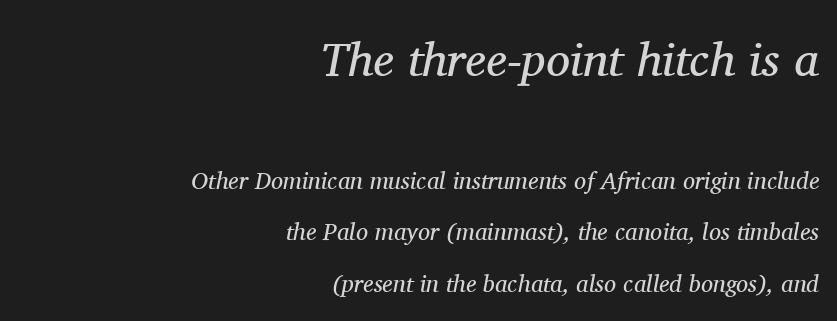
{"serif": "yes", "italic": "yes", "lean": "right", "slant_degrees": 11, "bold": "no", "weight": "regular", "width": "normal", "stroke_contrast": "medium", "x_height": "medium", "monospaced": "no", "underline": "no", "align": "right", "line_spacing": "loose", "line_spacing_ratio": 2.15, "letter_spacing": "normal", "letter_spacing_em": 0.0, "larger_block": "first", "size_ratio": 2.0, "glyph_px": 48}
